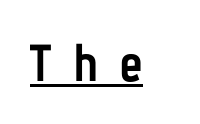
{"serif": "no", "italic": "no", "bold": "yes", "weight": "semibold", "width": "condensed", "stroke_contrast": "low", "x_height": "medium", "monospaced": "no", "underline": "yes", "letter_spacing": "wide", "letter_spacing_em": 0.42, "glyph_px": 52}
